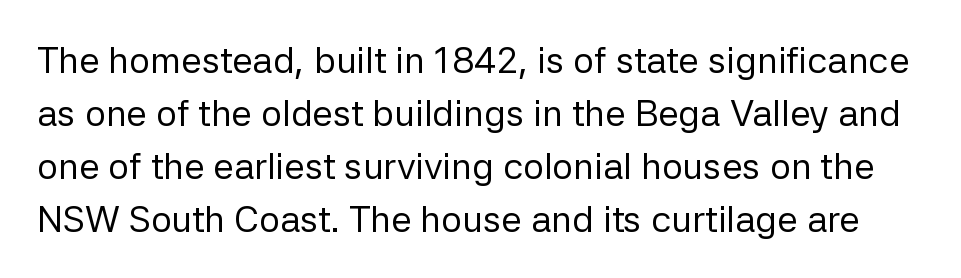
{"serif": "no", "italic": "no", "bold": "no", "weight": "regular", "width": "normal", "stroke_contrast": "low", "x_height": "medium", "monospaced": "no", "underline": "no", "line_spacing": "normal", "line_spacing_ratio": 1.43, "letter_spacing": "normal", "letter_spacing_em": 0.0, "glyph_px": 37}
